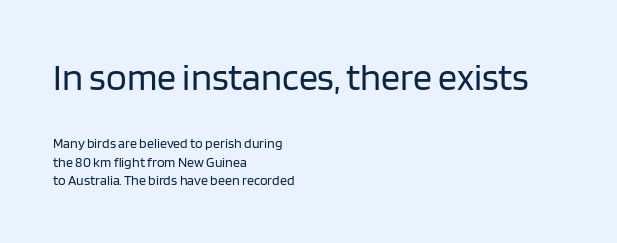
The image shows 38 px regular-weight sans-serif type, upright; set left-aligned, normal line spacing (1.33x), normal letter spacing, not underlined; the first (top) block is 2.71x larger; low stroke contrast and a large x-height.
